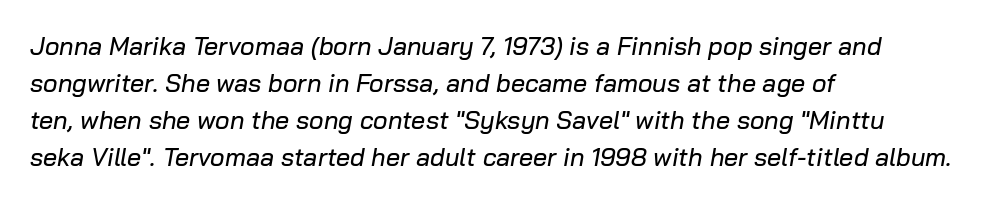
The image shows 25 px text type, italic (leaning right); set left-aligned, normal line spacing (1.48x), normal letter spacing, not underlined.
